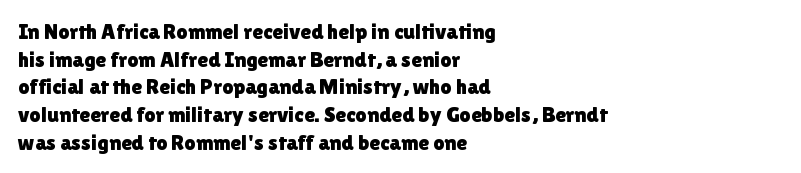
Q: Is the text italic (slanted)? A: No, it is upright.
Q: Is the text underlined? A: No.
Q: How is the paragraph aligned? A: Left-aligned.
Q: Is the spacing between letters normal or unusually wide? A: Normal.
Q: Is the spacing between lines tight, normal or loose? A: Normal.
